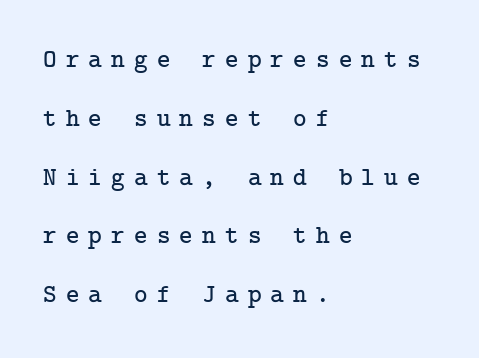
The image shows 26 px text type, upright; set left-aligned, loose line spacing (2.26x), unusually wide letter spacing (+0.35 em), not underlined.
